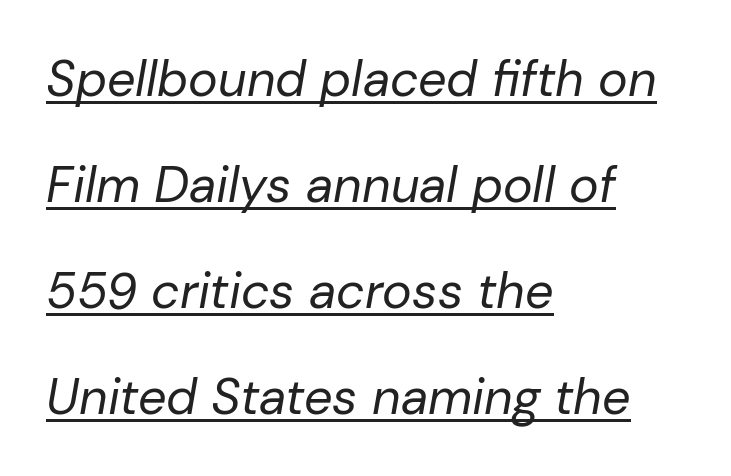
{"italic": "yes", "lean": "right", "slant_degrees": 10, "bold": "no", "weight": "regular", "width": "normal", "stroke_contrast": "low", "x_height": "medium", "monospaced": "no", "underline": "yes", "align": "left", "line_spacing": "loose", "line_spacing_ratio": 2.12, "letter_spacing": "normal", "letter_spacing_em": 0.0, "glyph_px": 50}
